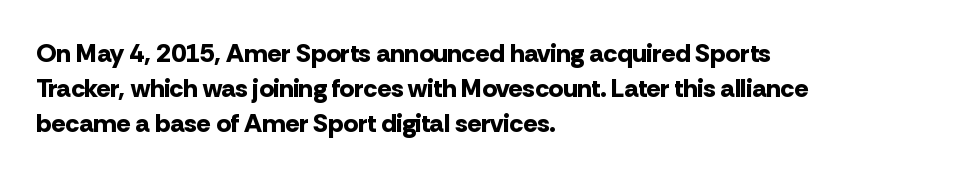
Q: Is the text bold? A: Yes.
Q: Is the text italic (slanted)? A: No, it is upright.
Q: Is the text underlined? A: No.
Q: How is the paragraph aligned? A: Left-aligned.
Q: Is the spacing between letters normal or unusually wide? A: Normal.
Q: Is the spacing between lines tight, normal or loose? A: Normal.
